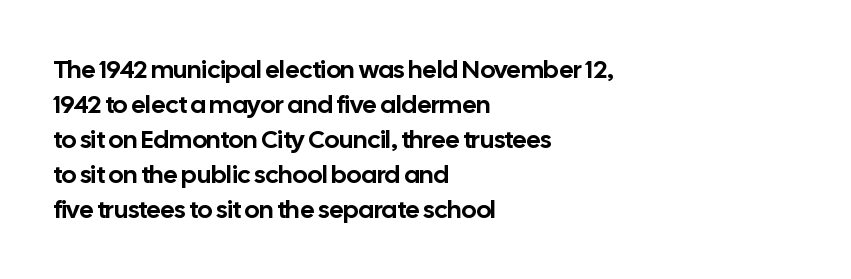
Q: Is the text italic (slanted)? A: No, it is upright.
Q: Is the text underlined? A: No.
Q: How is the paragraph aligned? A: Left-aligned.
Q: Is the spacing between letters normal or unusually wide? A: Normal.
Q: Is the spacing between lines tight, normal or loose? A: Normal.
